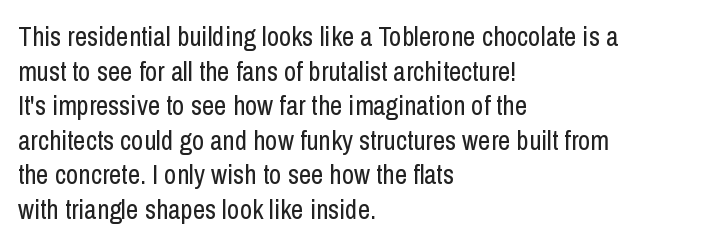
Q: Is the text bold? A: No.
Q: Is the text italic (slanted)? A: No, it is upright.
Q: Is the text underlined? A: No.
Q: How is the paragraph aligned? A: Left-aligned.
Q: Is the spacing between letters normal or unusually wide? A: Normal.
Q: Is the spacing between lines tight, normal or loose? A: Normal.
